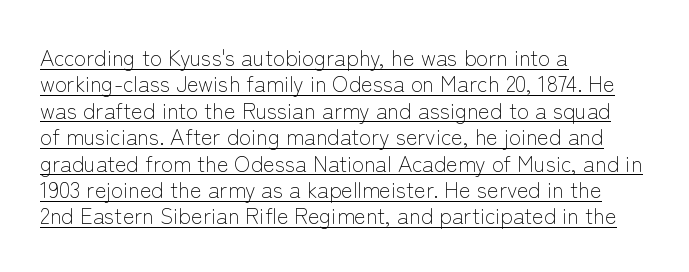
The image shows 22 px text type, upright; set left-aligned, line spacing 1.2x, normal letter spacing, underlined.
